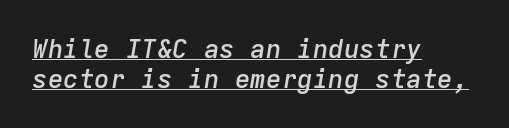
The image shows 26 px text type, italic (leaning right); set left-aligned, tight line spacing (1.14x), normal letter spacing, underlined.
